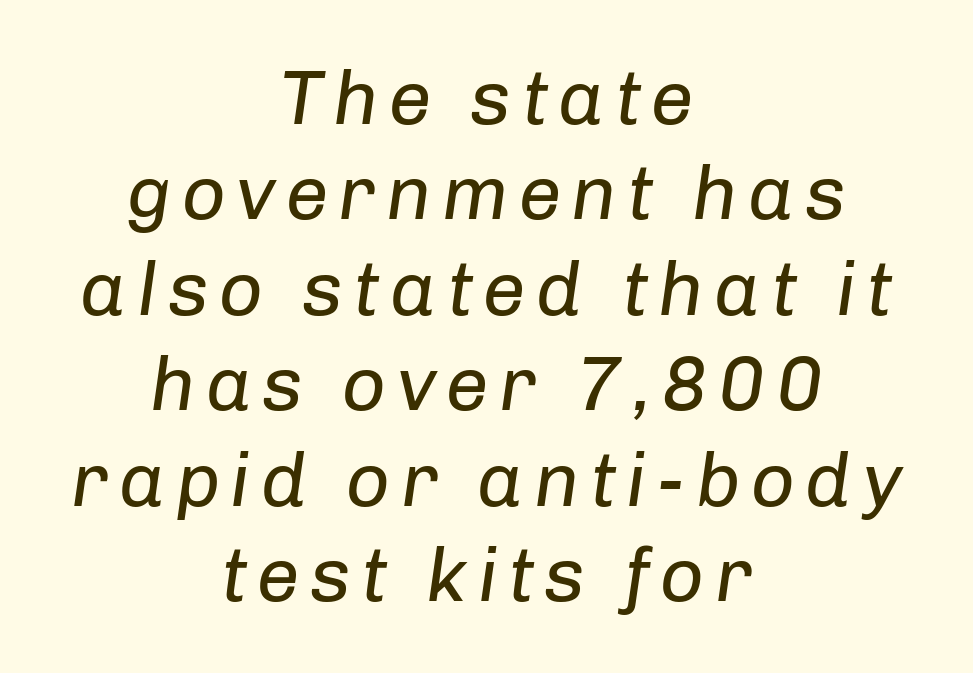
Quick note: italic. Type without underlining. Stroke thickness stays within the range of a standard reading face or lighter. Horizontally, the lines are justified to the midpoint only. The rendering uses natural spacing where letterforms have individual widths.
